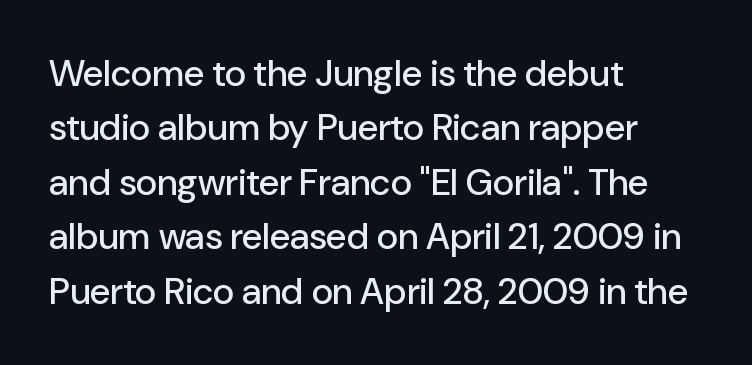
Q: Is the text italic (slanted)? A: No, it is upright.
Q: Is the typeface a serif or a sans-serif typeface? A: Sans-serif.
Q: Is the text underlined? A: No.
Q: How is the paragraph aligned? A: Left-aligned.
Q: Is the spacing between letters normal or unusually wide? A: Normal.
Q: Is the spacing between lines tight, normal or loose? A: Normal.
Q: Width (condensed, normal, or wide)? A: Normal.
Q: Stroke contrast? A: Low.
Q: x-height? A: Medium.
Q: Monospaced? A: No.
